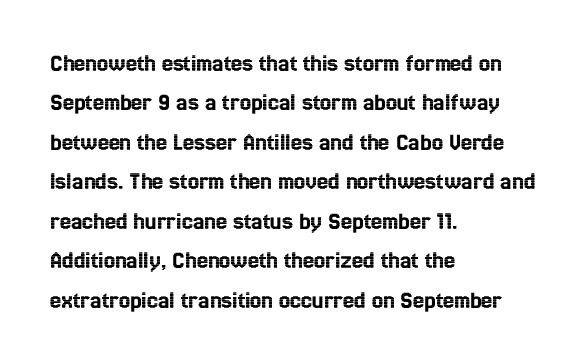
The image shows 25 px text type, upright; set left-aligned, normal line spacing (1.58x), normal letter spacing, not underlined.
